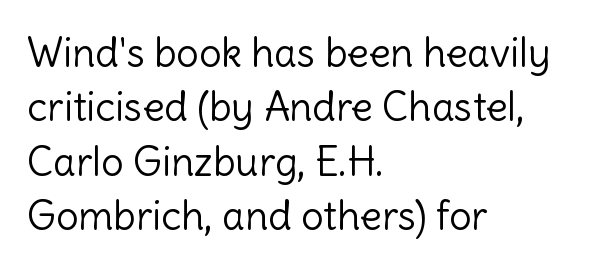
Q: Is the text bold? A: No.
Q: Is the text italic (slanted)? A: No, it is upright.
Q: Is the typeface a serif or a sans-serif typeface? A: Sans-serif.
Q: Is the text underlined? A: No.
Q: How is the paragraph aligned? A: Left-aligned.
Q: Is the spacing between letters normal or unusually wide? A: Normal.
Q: Is the spacing between lines tight, normal or loose? A: Normal.
Q: Width (condensed, normal, or wide)? A: Normal.
Q: x-height? A: Medium.
Q: Monospaced? A: No.
